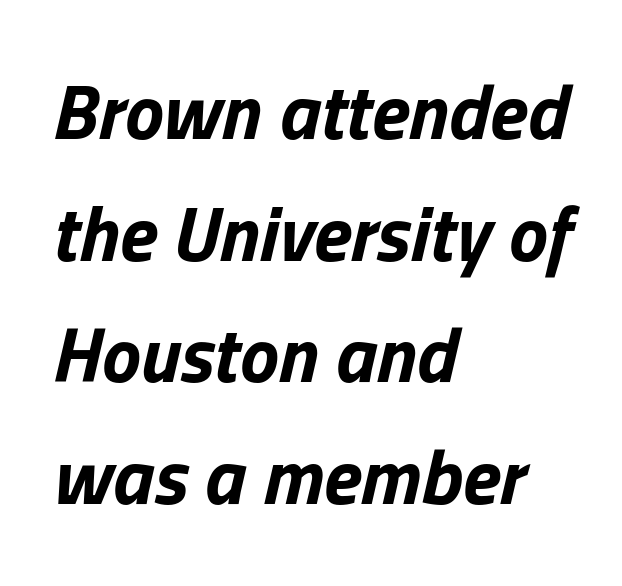
The image shows 78 px bold type, italic (leaning right); set left-aligned, normal line spacing (1.56x), normal letter spacing, not underlined; low stroke contrast and a medium x-height.
